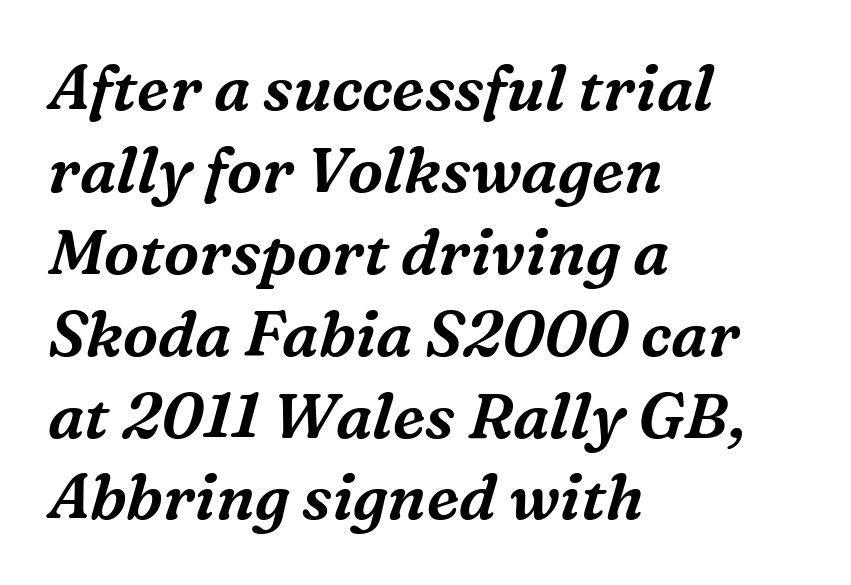
Q: Is the text italic (slanted)? A: Yes, it leans right by about 16 degrees.
Q: Is the typeface a serif or a sans-serif typeface? A: Serif.
Q: Is the text underlined? A: No.
Q: How is the paragraph aligned? A: Left-aligned.
Q: Is the spacing between letters normal or unusually wide? A: Normal.
Q: Is the spacing between lines tight, normal or loose? A: Normal.
Q: Width (condensed, normal, or wide)? A: Normal.
Q: Stroke contrast? A: Medium.
Q: x-height? A: Medium.
Q: Monospaced? A: No.
